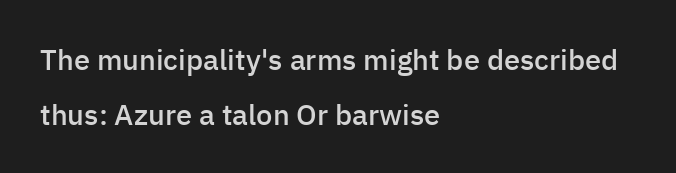
Q: Is the text bold? A: Semi-bold.
Q: Is the text italic (slanted)? A: No, it is upright.
Q: Is the typeface a serif or a sans-serif typeface? A: Sans-serif.
Q: Is the text underlined? A: No.
Q: How is the paragraph aligned? A: Left-aligned.
Q: Is the spacing between letters normal or unusually wide? A: Normal.
Q: Width (condensed, normal, or wide)? A: Normal.
Q: Stroke contrast? A: Low.
Q: x-height? A: Medium.
Q: Monospaced? A: No.
